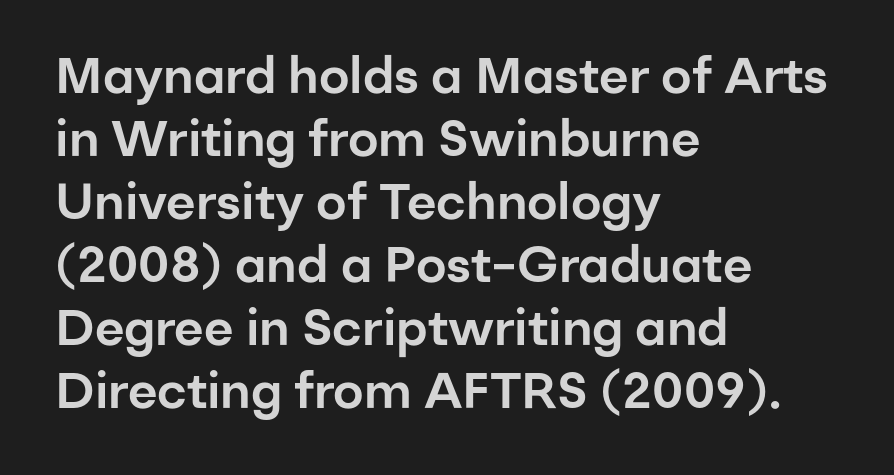
{"serif": "no", "italic": "no", "width": "normal", "stroke_contrast": "low", "x_height": "medium", "monospaced": "no", "underline": "no", "align": "left", "line_spacing": "normal", "line_spacing_ratio": 1.26, "letter_spacing": "normal", "letter_spacing_em": 0.0, "glyph_px": 50}
